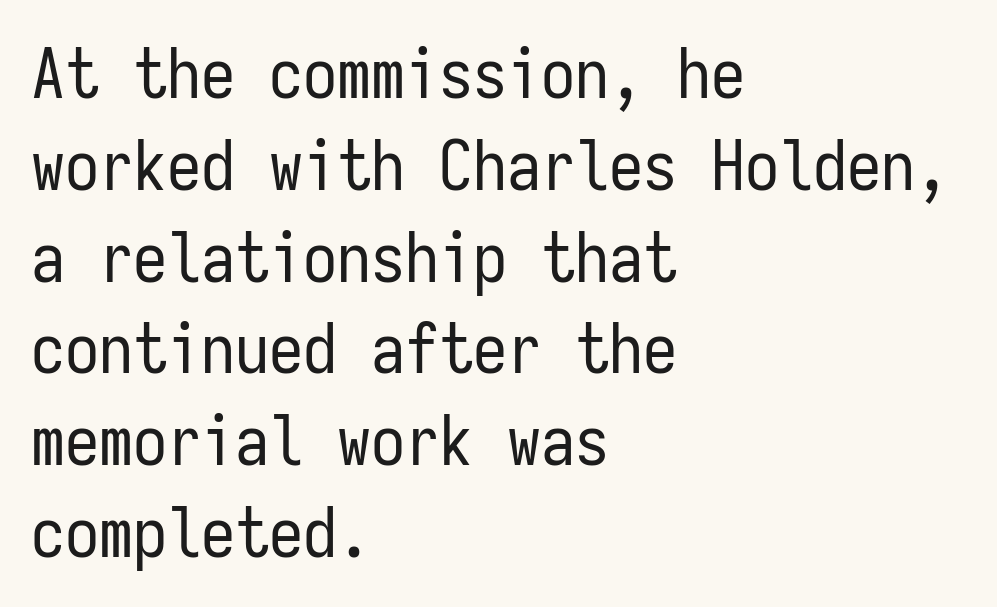
{"serif": "no", "italic": "no", "bold": "no", "weight": "regular", "width": "condensed", "stroke_contrast": "low", "x_height": "medium", "monospaced": "yes", "underline": "no", "align": "left", "line_spacing": "normal", "line_spacing_ratio": 1.35, "letter_spacing": "normal", "letter_spacing_em": 0.0, "glyph_px": 68}
